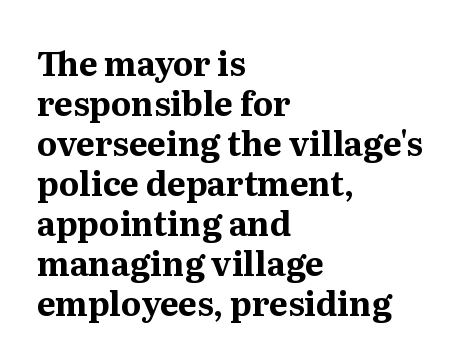
Q: Is the text bold? A: Yes.
Q: Is the text italic (slanted)? A: No, it is upright.
Q: Is the typeface a serif or a sans-serif typeface? A: Serif.
Q: Is the text underlined? A: No.
Q: How is the paragraph aligned? A: Left-aligned.
Q: Is the spacing between letters normal or unusually wide? A: Normal.
Q: Width (condensed, normal, or wide)? A: Normal.
Q: Stroke contrast? A: Medium.
Q: x-height? A: Medium.
Q: Monospaced? A: No.
